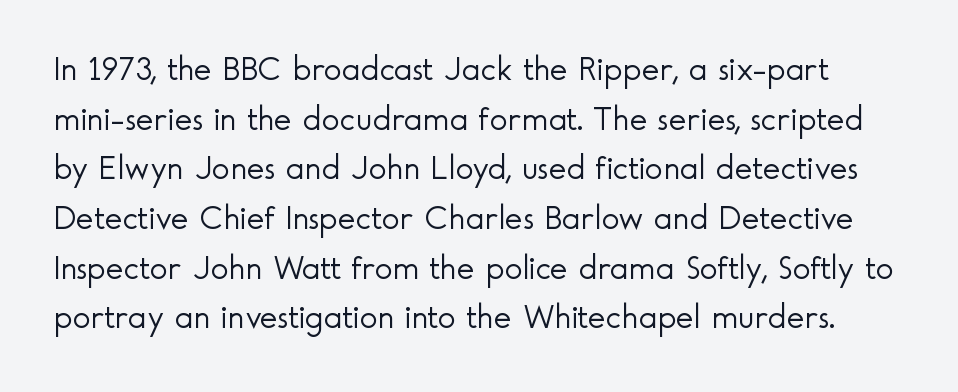
{"serif": "no", "italic": "no", "bold": "no", "weight": "light", "width": "normal", "x_height": "small", "monospaced": "no", "underline": "no", "line_spacing": "normal", "line_spacing_ratio": 1.46, "letter_spacing": "normal", "letter_spacing_em": 0.0, "glyph_px": 34}
